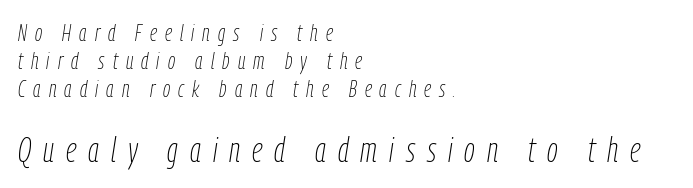
{"italic": "yes", "lean": "right", "slant_degrees": 9, "bold": "no", "weight": "thin", "width": "condensed", "stroke_contrast": "low", "x_height": "medium", "monospaced": "no", "underline": "no", "align": "left", "line_spacing_ratio": 1.21, "letter_spacing": "wide", "letter_spacing_em": 0.35, "larger_block": "second", "size_ratio": 1.48, "glyph_px": 34}
